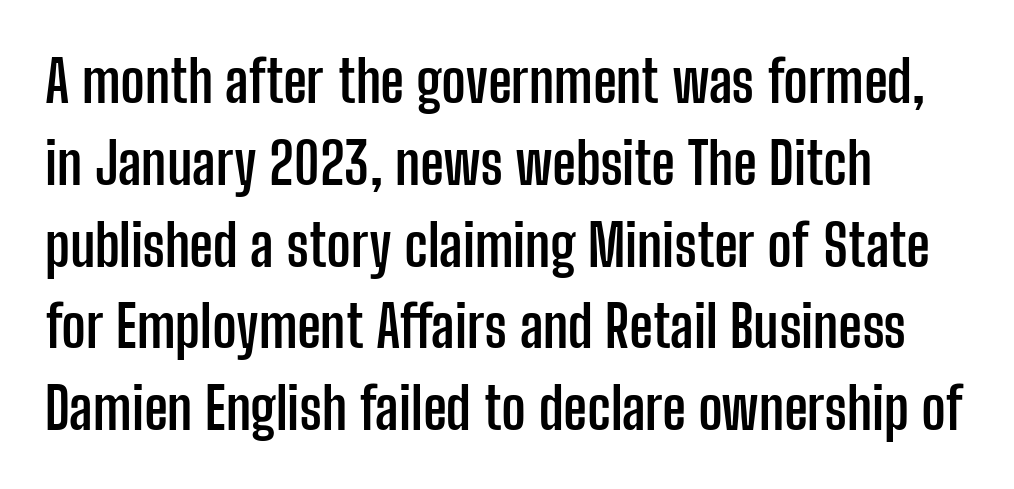
Q: Is the text bold? A: Yes.
Q: Is the text italic (slanted)? A: No, it is upright.
Q: Is the typeface a serif or a sans-serif typeface? A: Sans-serif.
Q: Is the text underlined? A: No.
Q: How is the paragraph aligned? A: Left-aligned.
Q: Is the spacing between letters normal or unusually wide? A: Normal.
Q: Is the spacing between lines tight, normal or loose? A: Normal.
Q: Width (condensed, normal, or wide)? A: Condensed.
Q: Stroke contrast? A: Low.
Q: x-height? A: Medium.
Q: Monospaced? A: No.
